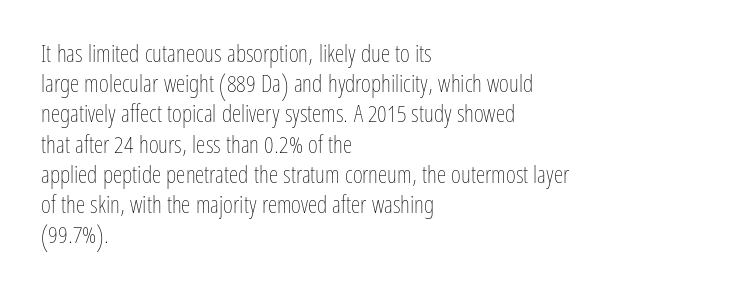
The image shows 24 px text type, upright; set left-aligned, normal line spacing (1.26x), normal letter spacing, not underlined.
